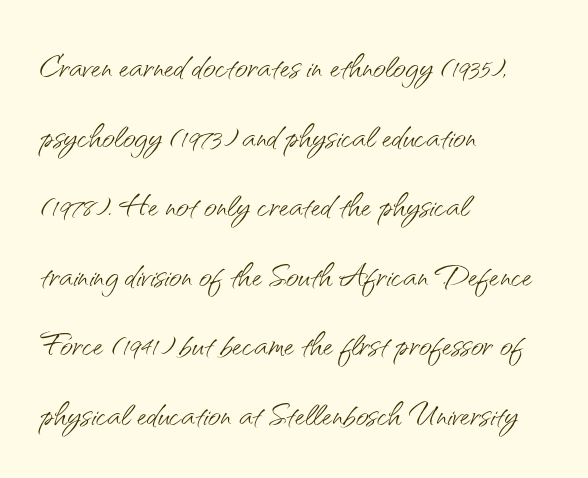
The passage shown is typed in a proportional face where columns would drift. Type style note: lacks serifs. These lines keep a tight, regular rhythm from letter to letter. The font sits on the lighter half of the weight spectrum, regular included. The text block is weighted toward the left margin, trailing off unevenly rightward.
